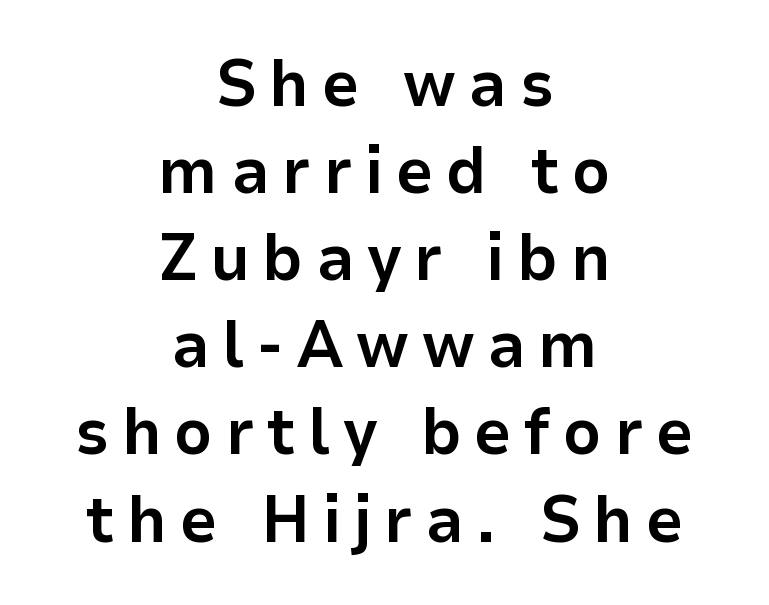
Q: Is the text bold? A: Yes.
Q: Is the text italic (slanted)? A: No, it is upright.
Q: Is the typeface a serif or a sans-serif typeface? A: Sans-serif.
Q: Is the text underlined? A: No.
Q: How is the paragraph aligned? A: Centered.
Q: Is the spacing between lines tight, normal or loose? A: Normal.
Q: Width (condensed, normal, or wide)? A: Normal.
Q: Stroke contrast? A: Low.
Q: x-height? A: Medium.
Q: Monospaced? A: No.
